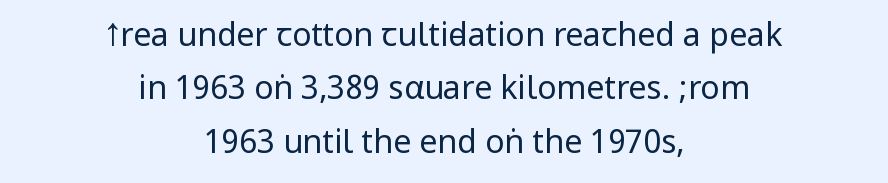
Q: Is the text bold? A: No.
Q: Is the text italic (slanted)? A: No, it is upright.
Q: Is the typeface a serif or a sans-serif typeface? A: Sans-serif.
Q: Is the text underlined? A: No.
Q: How is the paragraph aligned? A: Centered.
Q: Is the spacing between letters normal or unusually wide? A: Normal.
Q: Is the spacing between lines tight, normal or loose? A: Normal.
Q: Width (condensed, normal, or wide)? A: Condensed.
Q: Stroke contrast? A: Low.
